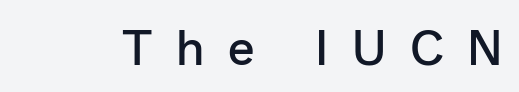
Q: Is the text bold? A: Semi-bold.
Q: Is the text italic (slanted)? A: No, it is upright.
Q: Is the typeface a serif or a sans-serif typeface? A: Sans-serif.
Q: Is the text underlined? A: No.
Q: Is the spacing between letters normal or unusually wide? A: Unusually wide.
Q: Width (condensed, normal, or wide)? A: Normal.
Q: Stroke contrast? A: Low.
Q: x-height? A: Medium.
Q: Monospaced? A: No.
